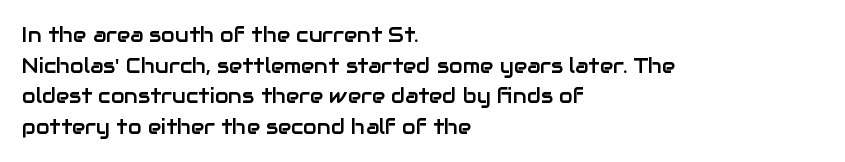
The image shows 20 px text type, upright; set left-aligned, normal line spacing (1.53x), normal letter spacing, not underlined.
